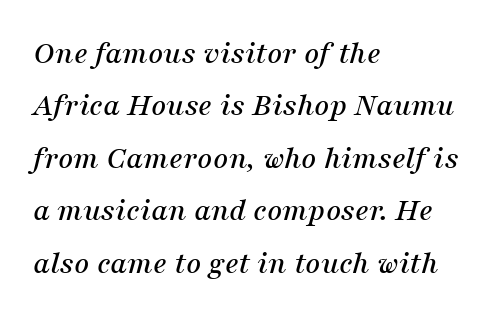
{"serif": "yes", "italic": "yes", "lean": "right", "slant_degrees": 16, "width": "normal", "stroke_contrast": "medium", "x_height": "medium", "monospaced": "no", "underline": "no", "align": "left", "line_spacing": "normal", "line_spacing_ratio": 1.59, "letter_spacing": "normal", "letter_spacing_em": 0.0, "glyph_px": 33}
